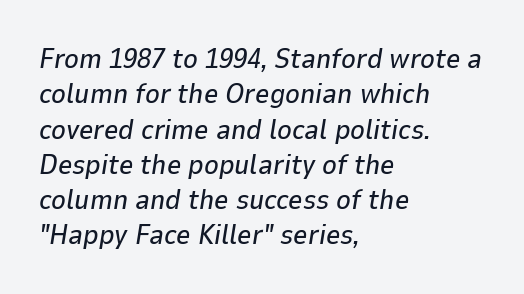
{"italic": "yes", "lean": "right", "slant_degrees": 9, "width": "normal", "stroke_contrast": "low", "x_height": "medium", "monospaced": "no", "underline": "no", "align": "left", "line_spacing": "normal", "line_spacing_ratio": 1.26, "letter_spacing": "normal", "letter_spacing_em": 0.0, "glyph_px": 28}
